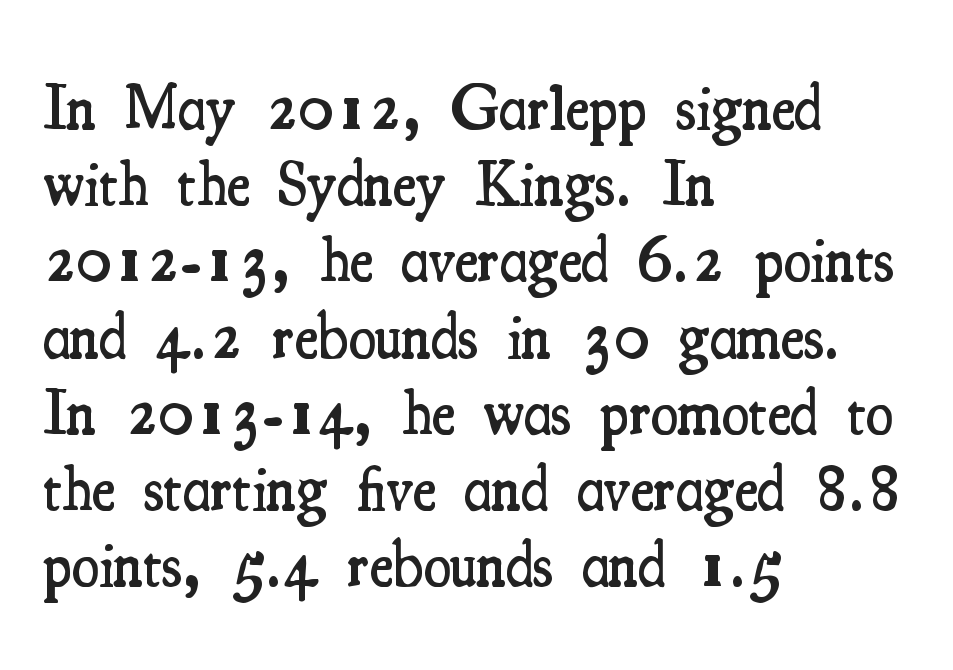
Posture: vertical. A bit beefed up — I'd call it semibold rather than bold. This sample has the flowing, uneven cadence of proportional lettering. Does extra space separate the letters? No, they use regular spacing. Honestly, there is no underline to notice here at all.
